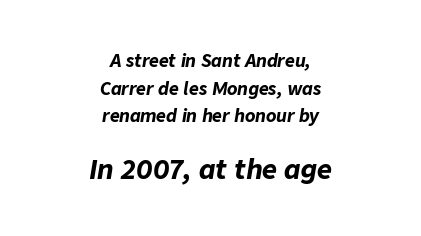
Line spacing here is normal. Heavy-handed strokes throughout: this text is bold. Tall strokes in this sample are angled rather than plumb. Size contrast runs from small at the top to large at the bottom. The whitespace from short lines is split evenly between both sides.
